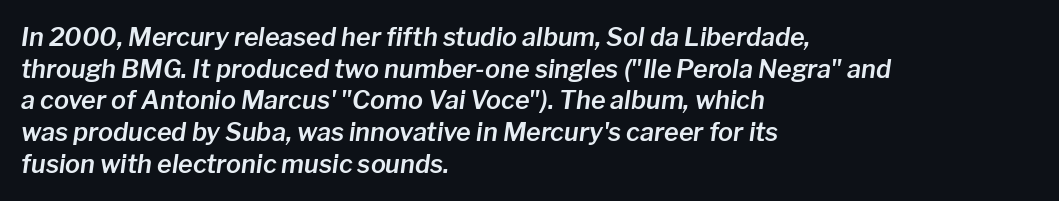
The image shows 25 px text type, italic (leaning right); set left-aligned, normal line spacing (1.27x), normal letter spacing, not underlined.
